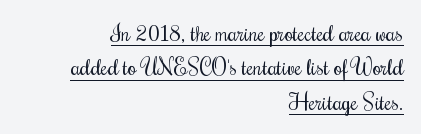
{"bold": "no", "underline": "yes", "align": "right", "line_spacing": "normal", "line_spacing_ratio": 1.56, "letter_spacing": "normal", "letter_spacing_em": 0.0, "glyph_px": 22}
